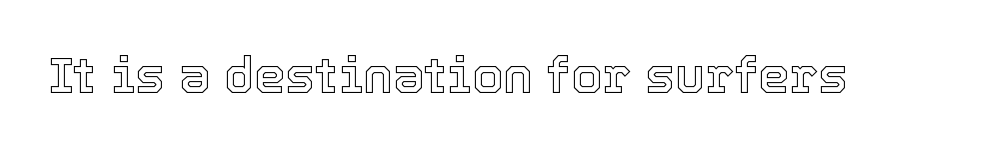
{"italic": "no", "width": "normal", "x_height": "medium", "monospaced": "no", "underline": "no", "letter_spacing": "normal", "letter_spacing_em": 0.0, "glyph_px": 50}
